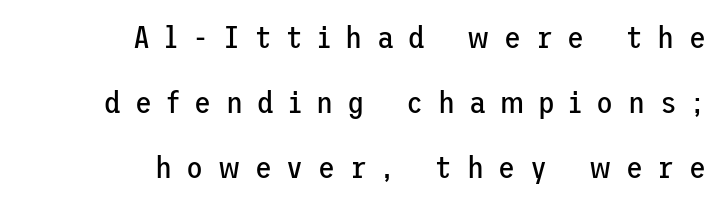
The image shows 31 px regular-weight sans-serif type, upright; set right-aligned, loose line spacing (2.1x), unusually wide letter spacing (+0.47 em), not underlined; low stroke contrast and a medium x-height.
